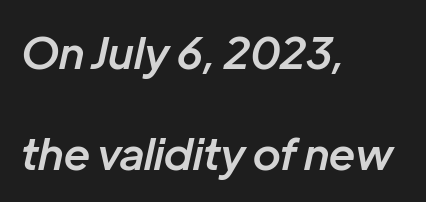
Q: Is the text bold? A: Semi-bold.
Q: Is the text italic (slanted)? A: Yes, it leans right by about 12 degrees.
Q: Is the text underlined? A: No.
Q: How is the paragraph aligned? A: Left-aligned.
Q: Is the spacing between letters normal or unusually wide? A: Normal.
Q: Is the spacing between lines tight, normal or loose? A: Loose.
Q: Width (condensed, normal, or wide)? A: Normal.
Q: Stroke contrast? A: Low.
Q: x-height? A: Medium.
Q: Monospaced? A: No.
